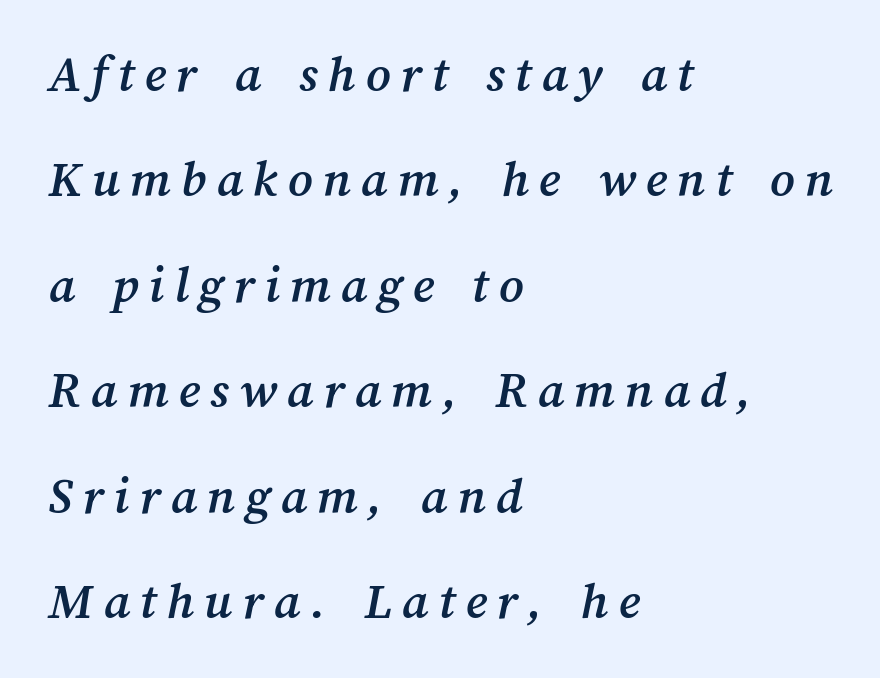
{"width": "normal", "stroke_contrast": "medium", "x_height": "medium", "monospaced": "no", "underline": "no", "align": "left", "line_spacing": "loose", "line_spacing_ratio": 1.99, "glyph_px": 53}
